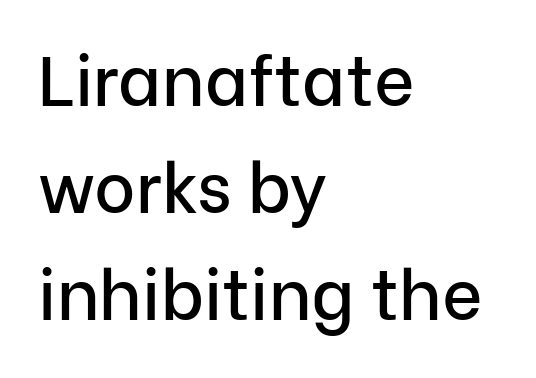
Horizontally, the lines are justified to the leading edge only. Clear beneath every line of the passage. Italic? Not at all — the glyphs are vertical. What's the leading like? Ordinary, nothing unusual. Characters follow at the spacing the type designer built in. The typeface chosen for these lines omits serifs.
